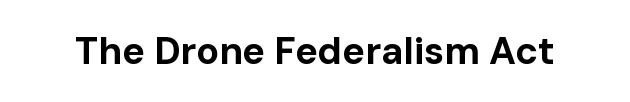
The image shows 38 px bold sans-serif type, upright; set normal letter spacing, not underlined; low stroke contrast and a medium x-height.
